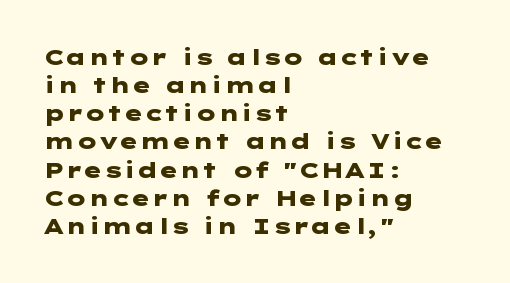
{"italic": "no", "bold": "yes", "underline": "no", "align": "left", "line_spacing": "normal", "line_spacing_ratio": 1.28, "letter_spacing": "normal", "letter_spacing_em": 0.0, "glyph_px": 22}
